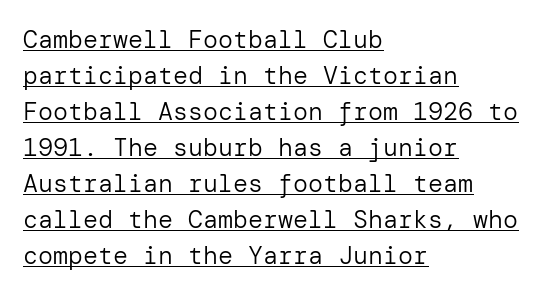
Q: Is the text bold? A: No.
Q: Is the text italic (slanted)? A: No, it is upright.
Q: Is the text underlined? A: Yes.
Q: How is the paragraph aligned? A: Left-aligned.
Q: Is the spacing between letters normal or unusually wide? A: Normal.
Q: Is the spacing between lines tight, normal or loose? A: Normal.
